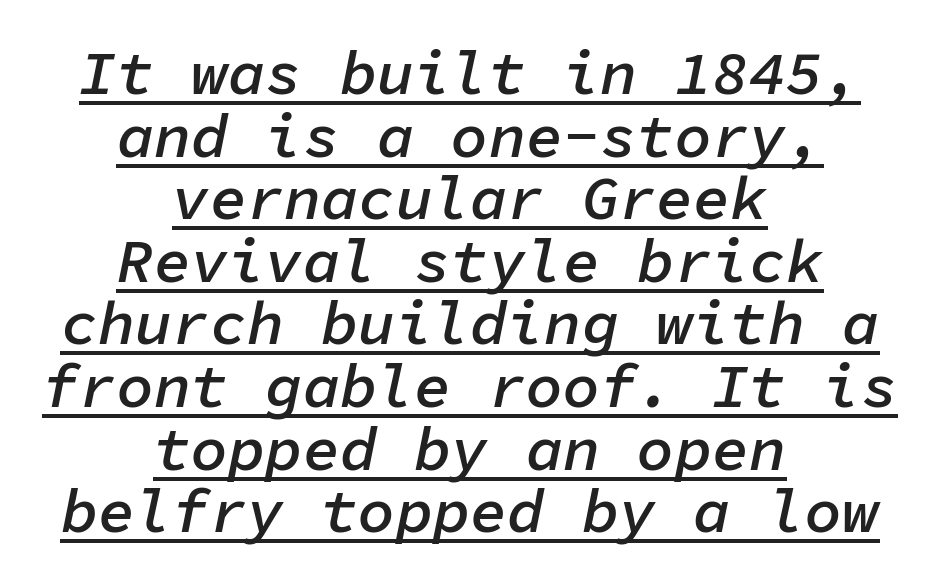
The image shows 62 px semibold type, italic (leaning right), monospaced; set centered, tight line spacing (1.01x), normal letter spacing, underlined; low stroke contrast and a medium x-height.
